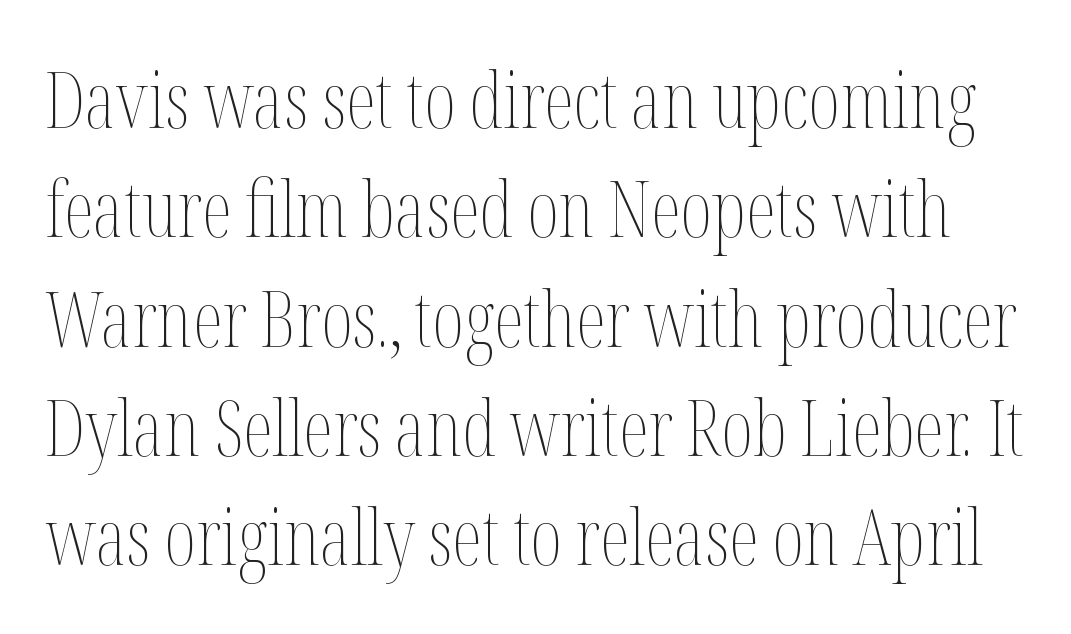
Q: Is the text bold? A: No.
Q: Is the text italic (slanted)? A: No, it is upright.
Q: Is the text underlined? A: No.
Q: Is the spacing between letters normal or unusually wide? A: Normal.
Q: Is the spacing between lines tight, normal or loose? A: Normal.
Q: Width (condensed, normal, or wide)? A: Condensed.
Q: Stroke contrast? A: Medium.
Q: x-height? A: Medium.
Q: Monospaced? A: No.
